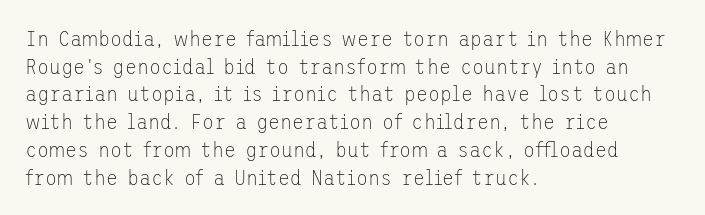
{"italic": "no", "bold": "no", "underline": "no", "align": "left", "line_spacing": "normal", "line_spacing_ratio": 1.26, "letter_spacing": "normal", "letter_spacing_em": 0.0, "glyph_px": 22}
